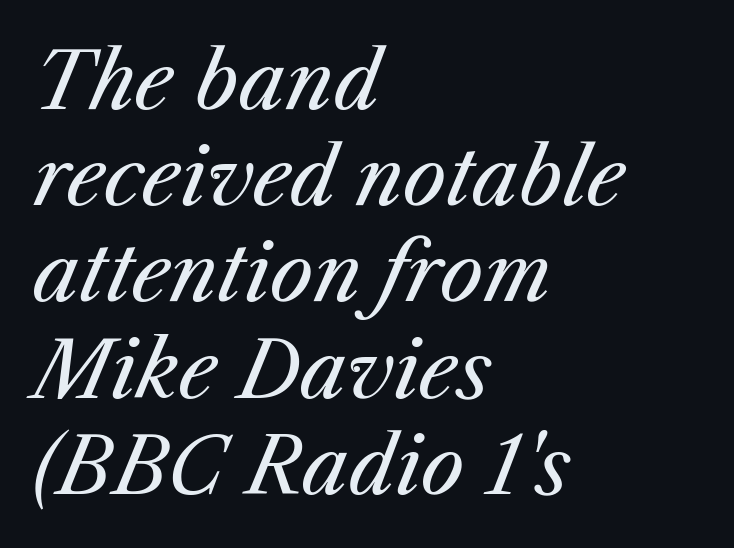
Descenders are the only things crossing below the line. Note the varied advance widths — an 'i' is clearly narrower than an 'm'. The lettering tilts uniformly, giving the passage an italic look. No extra ink here — the face is not bold.
